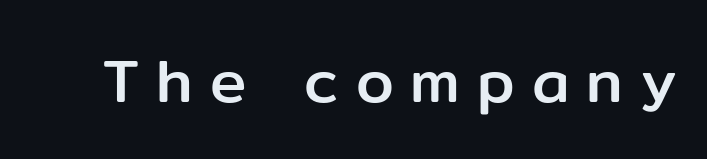
The image shows 61 px sans-serif type, upright; set unusually wide letter spacing (+0.28 em), not underlined; low stroke contrast and a medium x-height.
